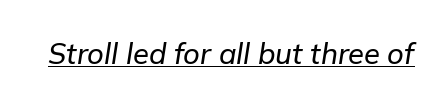
Caption: lettering with a line underneath. This sample uses an oblique cut, with every glyph tilted off the vertical. This sample has the flowing, uneven cadence of proportional lettering. Between one letter and the next there's only the usual sliver of space.
